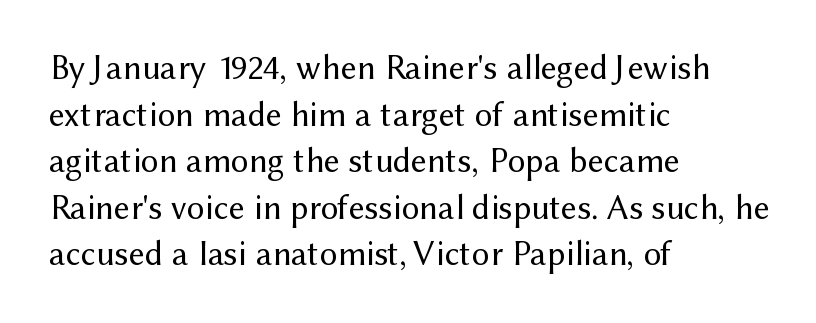
{"serif": "no", "italic": "no", "bold": "no", "weight": "regular", "width": "normal", "stroke_contrast": "medium", "x_height": "medium", "monospaced": "no", "underline": "no", "align": "left", "line_spacing": "normal", "line_spacing_ratio": 1.33, "letter_spacing": "normal", "letter_spacing_em": 0.0, "glyph_px": 35}
